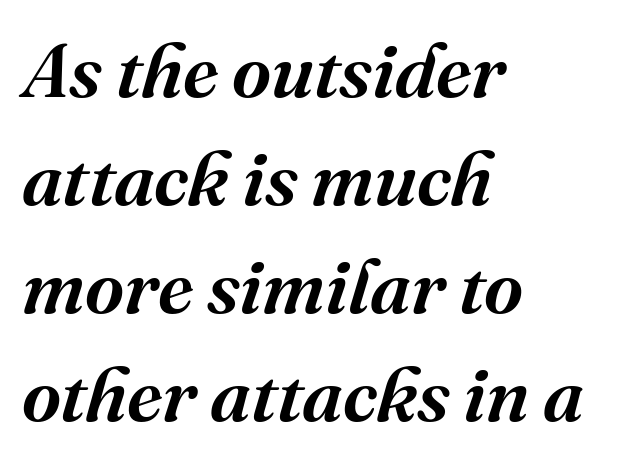
The image shows 76 px serif type, italic (leaning right); set left-aligned, normal line spacing (1.42x), normal letter spacing, not underlined; medium stroke contrast and a medium x-height.
